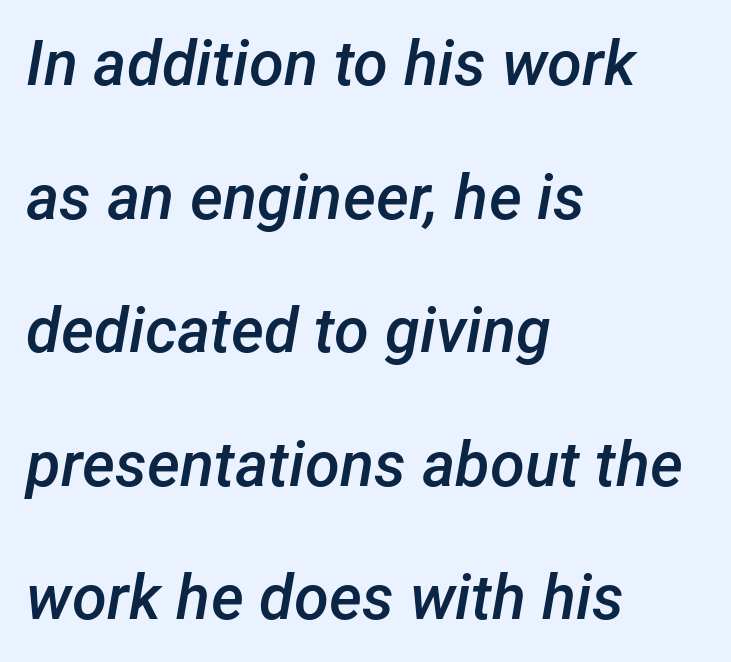
Q: Is the text bold? A: Semi-bold.
Q: Is the text italic (slanted)? A: Yes, it leans right by about 12 degrees.
Q: Is the text underlined? A: No.
Q: How is the paragraph aligned? A: Left-aligned.
Q: Is the spacing between letters normal or unusually wide? A: Normal.
Q: Is the spacing between lines tight, normal or loose? A: Loose.
Q: Width (condensed, normal, or wide)? A: Normal.
Q: Stroke contrast? A: Low.
Q: x-height? A: Medium.
Q: Monospaced? A: No.
